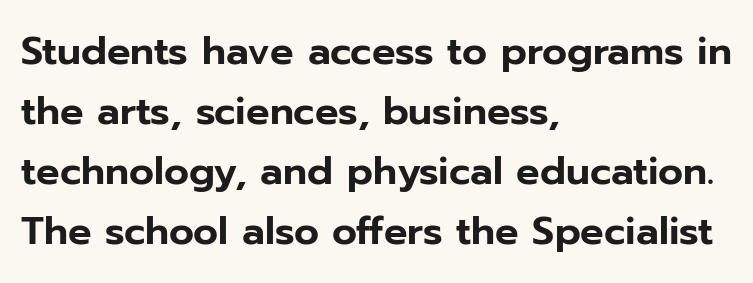
Q: Is the text italic (slanted)? A: No, it is upright.
Q: Is the typeface a serif or a sans-serif typeface? A: Sans-serif.
Q: Is the text underlined? A: No.
Q: How is the paragraph aligned? A: Left-aligned.
Q: Is the spacing between letters normal or unusually wide? A: Normal.
Q: Is the spacing between lines tight, normal or loose? A: Normal.
Q: Width (condensed, normal, or wide)? A: Normal.
Q: Stroke contrast? A: Low.
Q: x-height? A: Medium.
Q: Monospaced? A: No.
